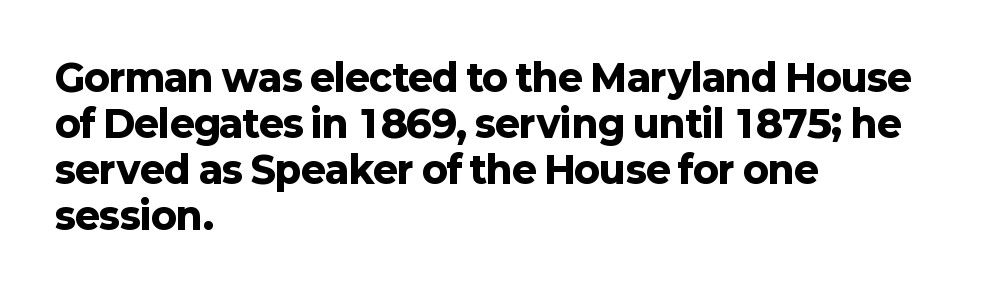
{"serif": "no", "italic": "no", "bold": "yes", "weight": "heavy", "width": "normal", "stroke_contrast": "low", "x_height": "medium", "monospaced": "no", "underline": "no", "align": "left", "line_spacing_ratio": 1.24, "letter_spacing": "normal", "letter_spacing_em": 0.0, "glyph_px": 37}
